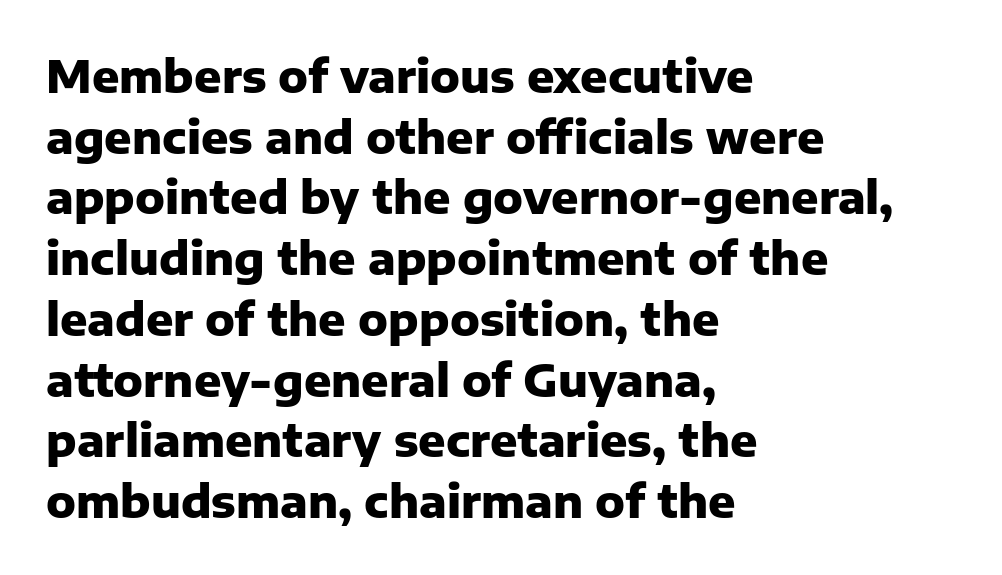
The image shows 45 px heavy sans-serif type, upright; set left-aligned, normal line spacing (1.35x), normal letter spacing, not underlined; low stroke contrast and a medium x-height.
